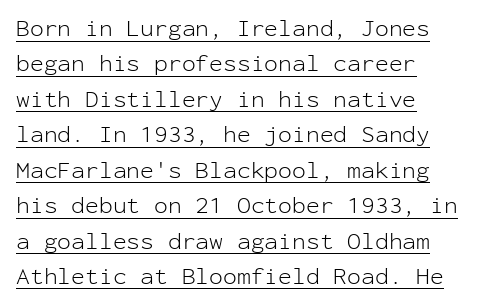
Q: Is the text bold? A: No.
Q: Is the text italic (slanted)? A: No, it is upright.
Q: Is the text underlined? A: Yes.
Q: How is the paragraph aligned? A: Left-aligned.
Q: Is the spacing between letters normal or unusually wide? A: Normal.
Q: Is the spacing between lines tight, normal or loose? A: Normal.
